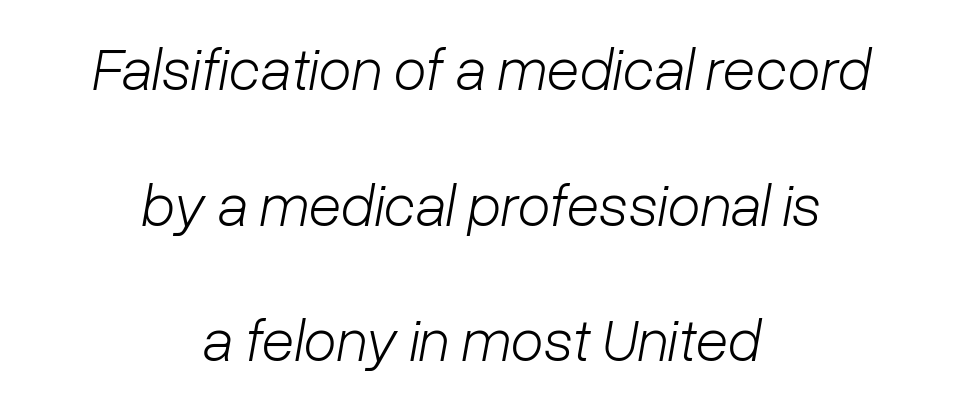
The image shows 60 px light type, italic (leaning right); set centered, loose line spacing (2.26x), normal letter spacing, not underlined; low stroke contrast and a medium x-height.
